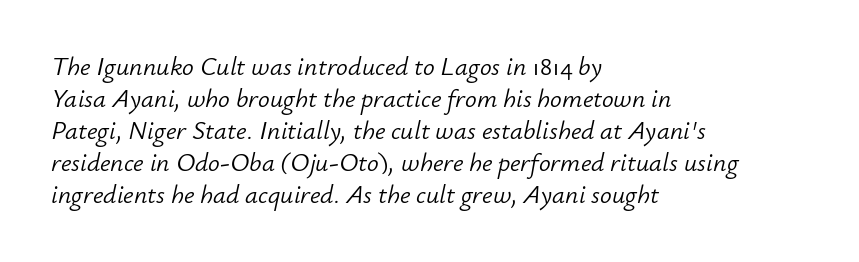
Layout note: lines flush left. The weight tops out at a normal text grade. Words appear dense and cohesive because spacing is normal. Is the type slanted? Yes — the strokes lean at a clear angle.
